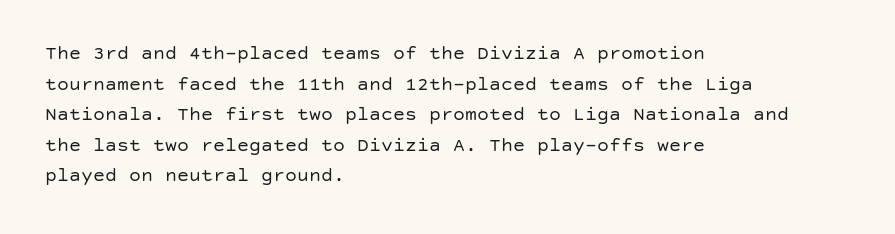
The image shows 20 px text type, upright; set left-aligned, normal line spacing (1.53x), normal letter spacing, not underlined.
